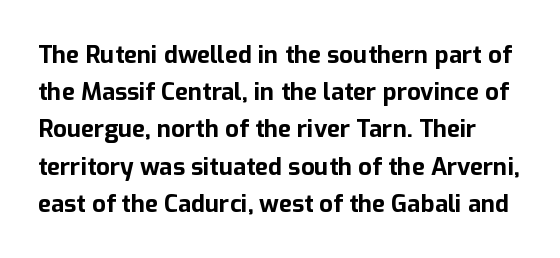
Q: Is the text bold? A: Yes.
Q: Is the text italic (slanted)? A: No, it is upright.
Q: Is the text underlined? A: No.
Q: Is the spacing between letters normal or unusually wide? A: Normal.
Q: Is the spacing between lines tight, normal or loose? A: Normal.
